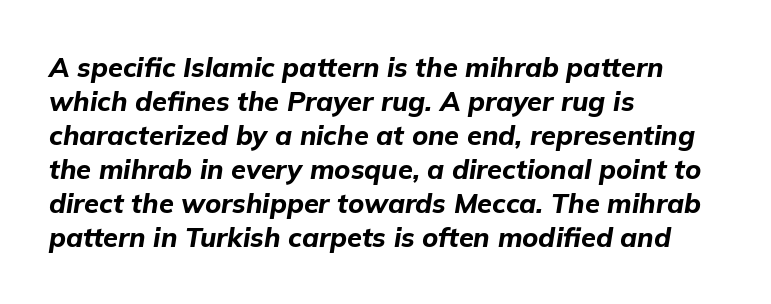
Q: Is the text bold? A: Yes.
Q: Is the text italic (slanted)? A: Yes, it leans right by about 9 degrees.
Q: Is the text underlined? A: No.
Q: How is the paragraph aligned? A: Left-aligned.
Q: Is the spacing between letters normal or unusually wide? A: Normal.
Q: Is the spacing between lines tight, normal or loose? A: Normal.
